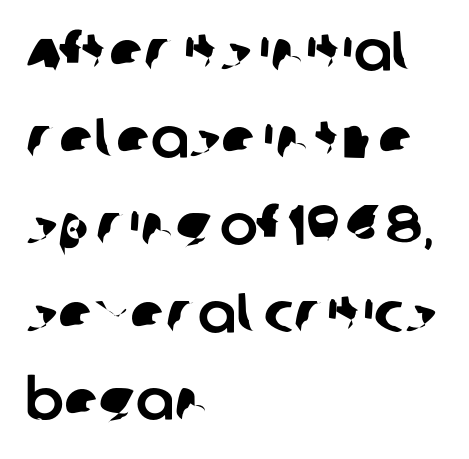
{"serif": "no", "width": "normal", "stroke_contrast": "low", "x_height": "large", "monospaced": "no", "underline": "no", "align": "left", "line_spacing": "normal", "line_spacing_ratio": 1.53, "letter_spacing": "normal", "letter_spacing_em": 0.0, "glyph_px": 57}
